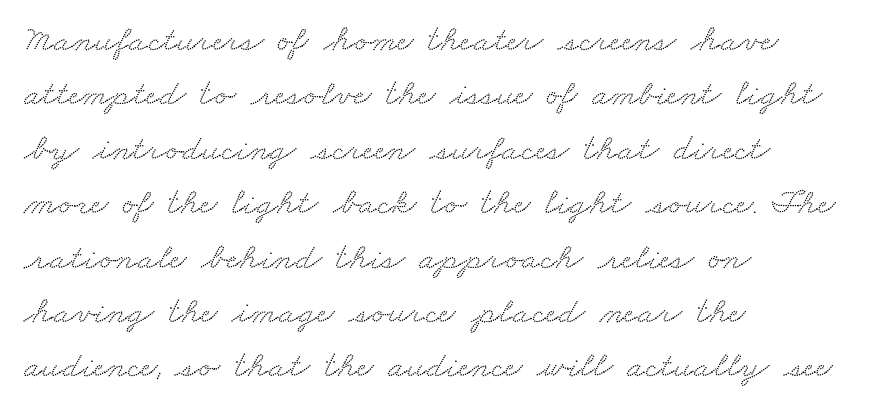
{"serif": "yes", "width": "wide", "stroke_contrast": "low", "x_height": "small", "monospaced": "no", "underline": "no", "align": "left", "line_spacing": "normal", "line_spacing_ratio": 1.47, "letter_spacing": "normal", "letter_spacing_em": 0.0, "glyph_px": 37}
